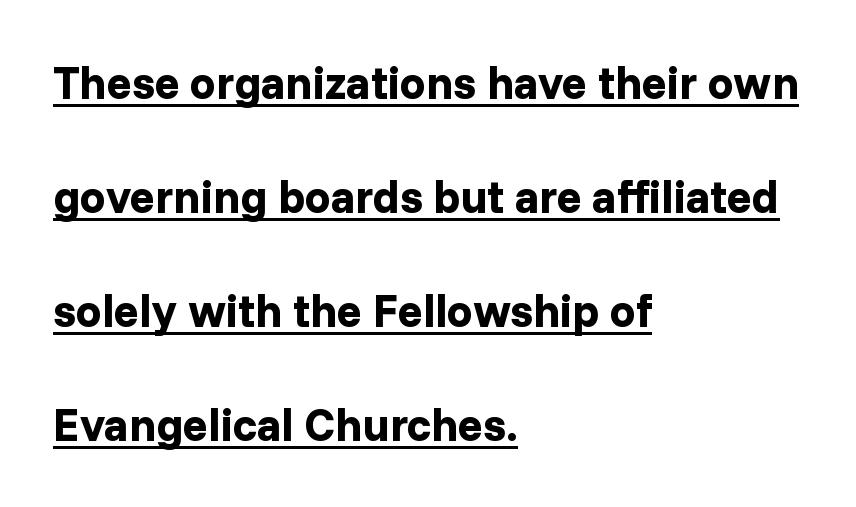
{"serif": "no", "italic": "no", "bold": "yes", "weight": "bold", "width": "normal", "stroke_contrast": "low", "x_height": "medium", "monospaced": "no", "underline": "yes", "align": "left", "line_spacing": "loose", "line_spacing_ratio": 2.48, "letter_spacing": "normal", "letter_spacing_em": 0.0, "glyph_px": 46}
